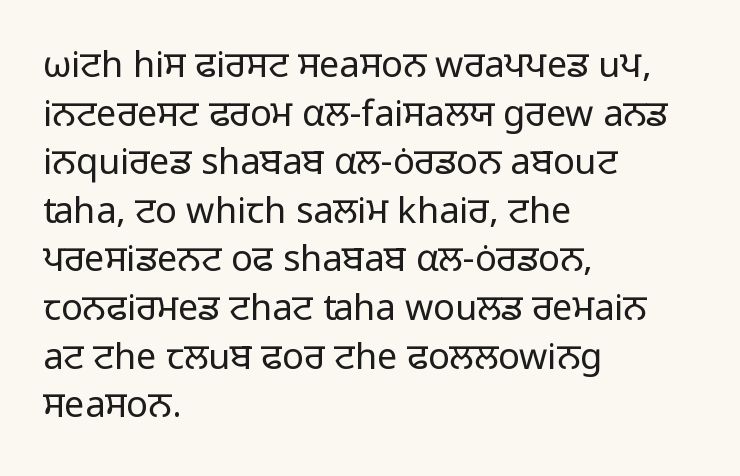
Q: Is the text bold? A: No.
Q: Is the text italic (slanted)? A: No, it is upright.
Q: Is the typeface a serif or a sans-serif typeface? A: Sans-serif.
Q: Is the text underlined? A: No.
Q: How is the paragraph aligned? A: Left-aligned.
Q: Is the spacing between letters normal or unusually wide? A: Normal.
Q: Is the spacing between lines tight, normal or loose? A: Normal.
Q: Width (condensed, normal, or wide)? A: Normal.
Q: Stroke contrast? A: Low.
Q: x-height? A: Medium.
Q: Monospaced? A: No.
